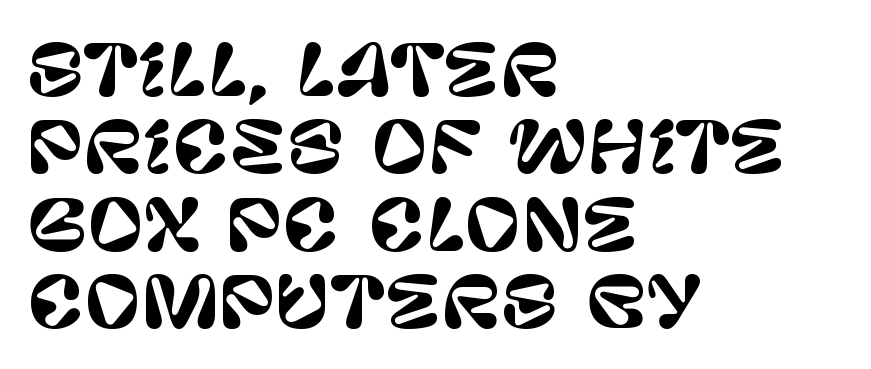
{"serif": "no", "width": "normal", "stroke_contrast": "low", "x_height": "large", "monospaced": "no", "underline": "no", "align": "left", "line_spacing": "tight", "line_spacing_ratio": 1.12, "letter_spacing": "normal", "letter_spacing_em": 0.0, "glyph_px": 69}
